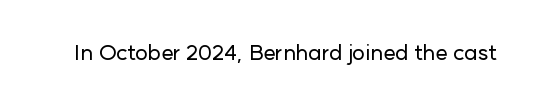
Tall strokes in this sample are plumb rather than angled. Short note: letters normally spaced. Lines of text with bare space underneath.
